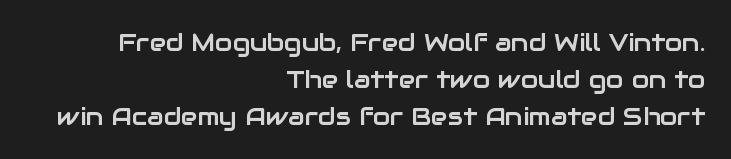
Q: Is the text italic (slanted)? A: No, it is upright.
Q: Is the text underlined? A: No.
Q: How is the paragraph aligned? A: Right-aligned.
Q: Is the spacing between letters normal or unusually wide? A: Normal.
Q: Is the spacing between lines tight, normal or loose? A: Normal.
